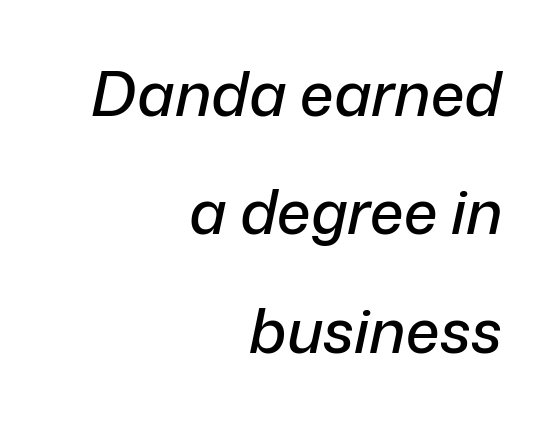
{"italic": "yes", "lean": "right", "slant_degrees": 12, "width": "normal", "stroke_contrast": "low", "x_height": "medium", "monospaced": "no", "underline": "no", "align": "right", "line_spacing": "loose", "line_spacing_ratio": 1.94, "letter_spacing": "normal", "letter_spacing_em": 0.0, "glyph_px": 61}
